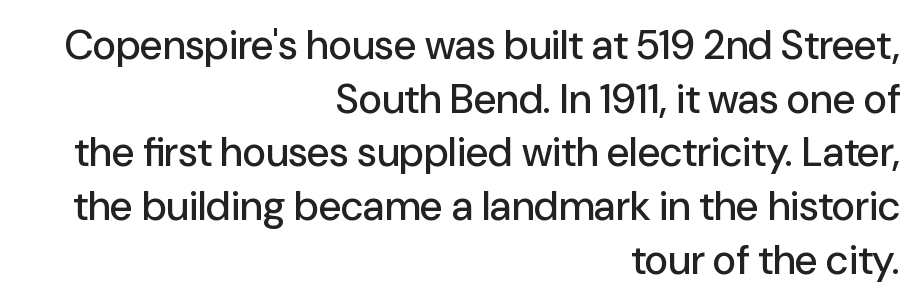
{"serif": "no", "italic": "no", "width": "normal", "stroke_contrast": "low", "x_height": "medium", "monospaced": "no", "underline": "no", "align": "right", "line_spacing": "normal", "line_spacing_ratio": 1.31, "letter_spacing": "normal", "letter_spacing_em": 0.0, "glyph_px": 41}
